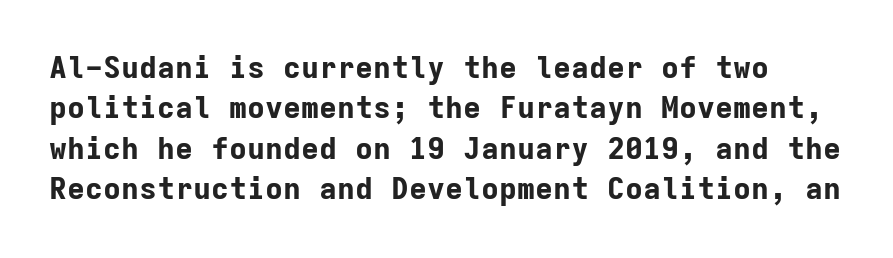
Q: Is the text bold? A: Yes.
Q: Is the text italic (slanted)? A: No, it is upright.
Q: Is the typeface a serif or a sans-serif typeface? A: Sans-serif.
Q: Is the text underlined? A: No.
Q: Is the spacing between letters normal or unusually wide? A: Normal.
Q: Is the spacing between lines tight, normal or loose? A: Normal.
Q: Width (condensed, normal, or wide)? A: Normal.
Q: Stroke contrast? A: Low.
Q: x-height? A: Medium.
Q: Monospaced? A: Yes.
